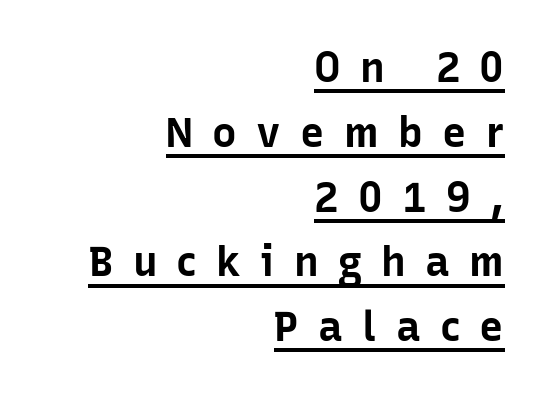
Q: Is the text bold? A: Yes.
Q: Is the text italic (slanted)? A: No, it is upright.
Q: Is the typeface a serif or a sans-serif typeface? A: Sans-serif.
Q: Is the text underlined? A: Yes.
Q: How is the paragraph aligned? A: Right-aligned.
Q: Is the spacing between letters normal or unusually wide? A: Unusually wide.
Q: Is the spacing between lines tight, normal or loose? A: Normal.
Q: Width (condensed, normal, or wide)? A: Normal.
Q: Stroke contrast? A: Low.
Q: x-height? A: Medium.
Q: Monospaced? A: No.
